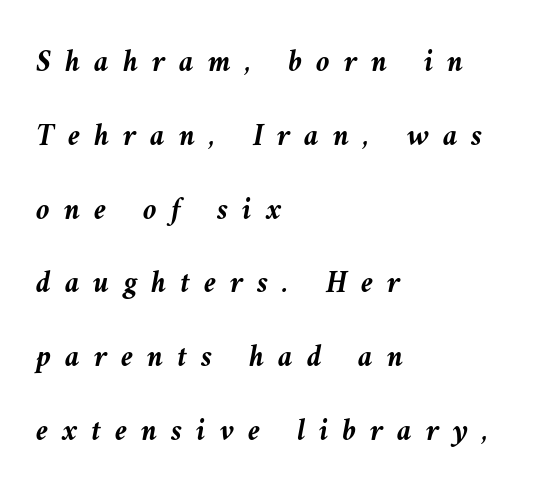
Q: Is the text bold? A: Yes.
Q: Is the text italic (slanted)? A: Yes, it leans left by about 9 degrees.
Q: Is the text underlined? A: No.
Q: How is the paragraph aligned? A: Left-aligned.
Q: Is the spacing between letters normal or unusually wide? A: Unusually wide.
Q: Is the spacing between lines tight, normal or loose? A: Loose.
Q: Width (condensed, normal, or wide)? A: Normal.
Q: Stroke contrast? A: Medium.
Q: x-height? A: Medium.
Q: Monospaced? A: No.
